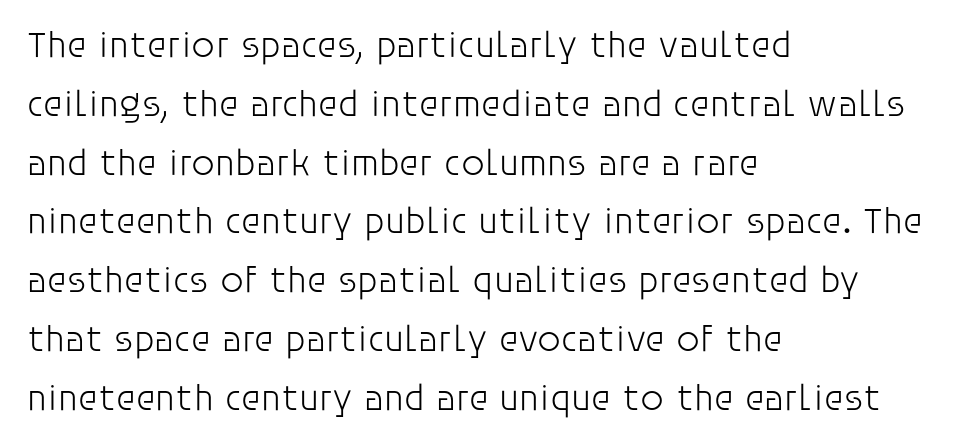
The image shows 37 px light sans-serif type, upright; set left-aligned, normal line spacing (1.59x), normal letter spacing, not underlined; low stroke contrast and a large x-height.
